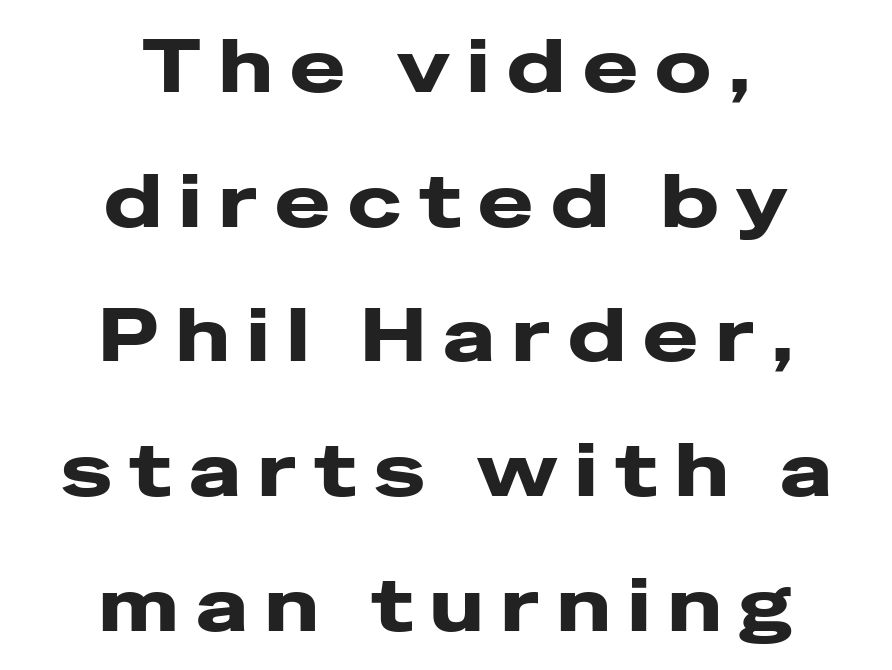
Ordinary non-slanted type is in use. Letterform terminals end flat and unadorned throughout the passage. Observe the wide spacing: letters keep a clear distance from each other. Layout note: lines centered. The face used here is proportionally spaced, like ordinary book or web type.
